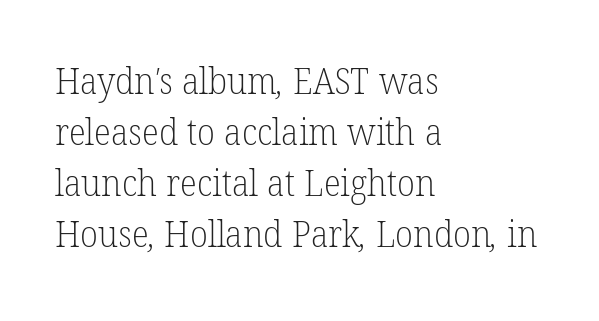
Proportional: the letters do not fall into vertical columns. Which margin do the lines hug? The left one — the right edge is uneven. Rows of type keep a routine distance in the vertical direction. Are there feet on the stems? There are — it's a serif. Descenders are the only things crossing below the line.
